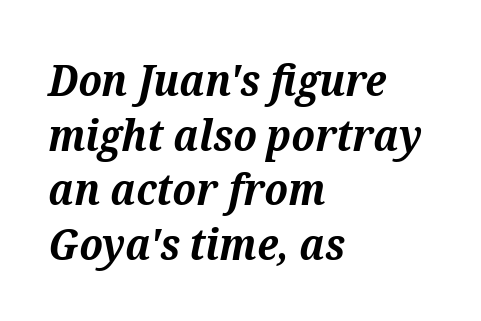
The image shows 44 px bold serif type, italic (leaning right); set left-aligned, line spacing 1.24x, normal letter spacing, not underlined; medium stroke contrast and a medium x-height.
